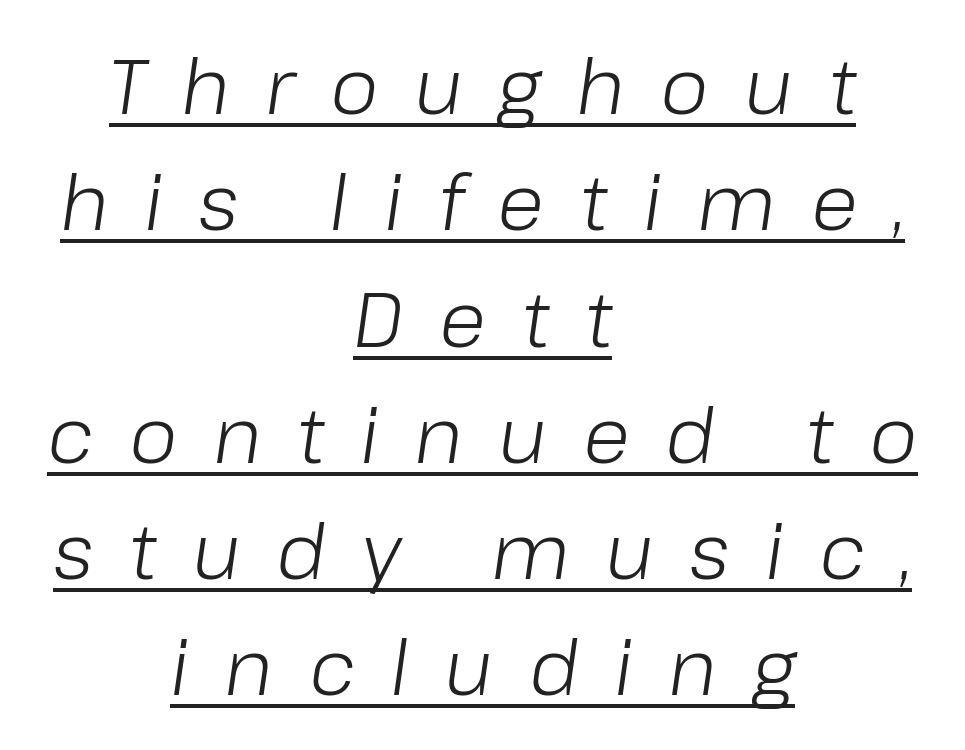
Like a heading marked for emphasis, these lines bear an underscore. Rendered with sloped, italic letterforms. Line spacing here is normal. These lines are rendered in a variable-pitch font.
